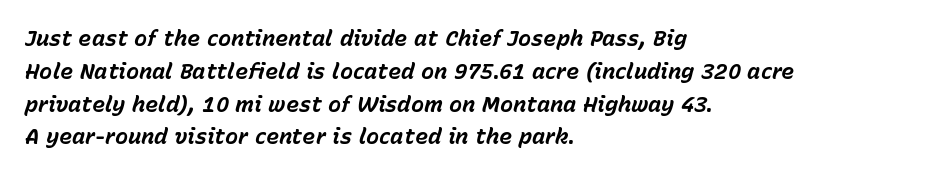
The image shows 22 px bold type, italic (leaning right); set left-aligned, normal line spacing (1.49x), normal letter spacing, not underlined.
